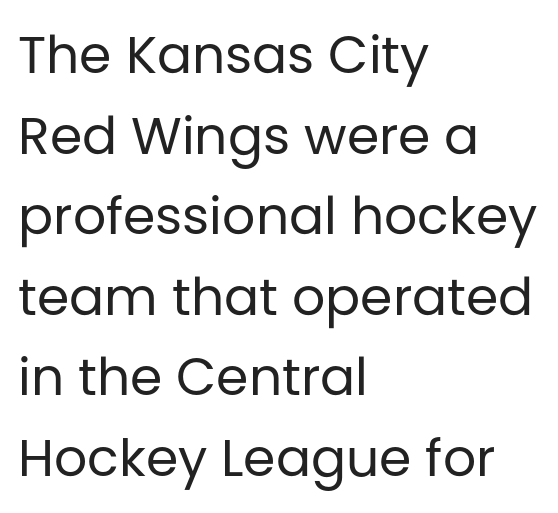
The image shows 52 px regular-weight sans-serif type, upright; set left-aligned, normal line spacing (1.55x), normal letter spacing, not underlined; low stroke contrast and a large x-height.
